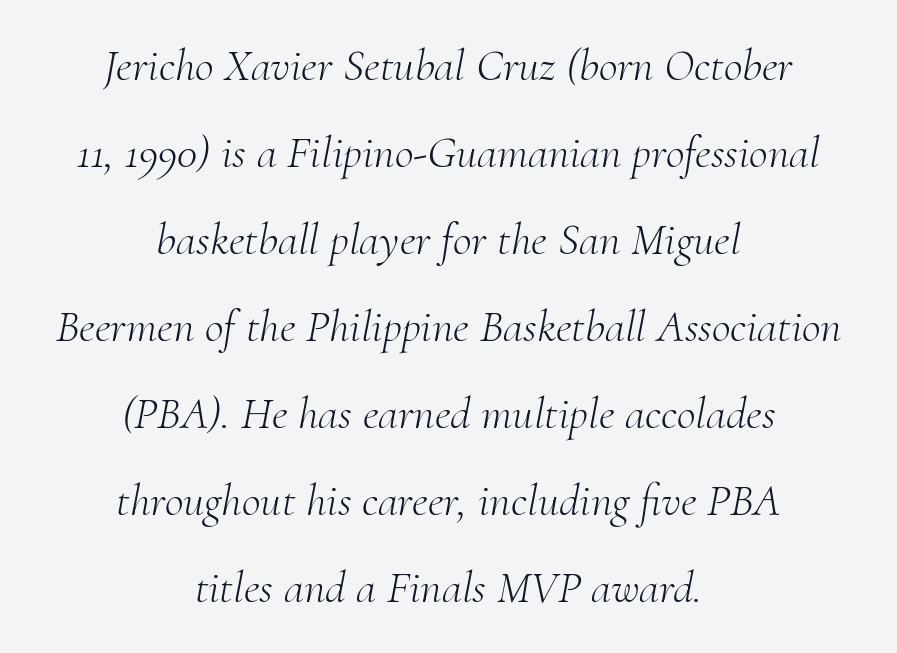
{"serif": "yes", "italic": "yes", "lean": "right", "slant_degrees": 10, "bold": "no", "weight": "light", "width": "normal", "stroke_contrast": "medium", "x_height": "small", "monospaced": "no", "underline": "no", "align": "center", "line_spacing_ratio": 1.89, "letter_spacing": "normal", "letter_spacing_em": 0.0, "glyph_px": 46}
